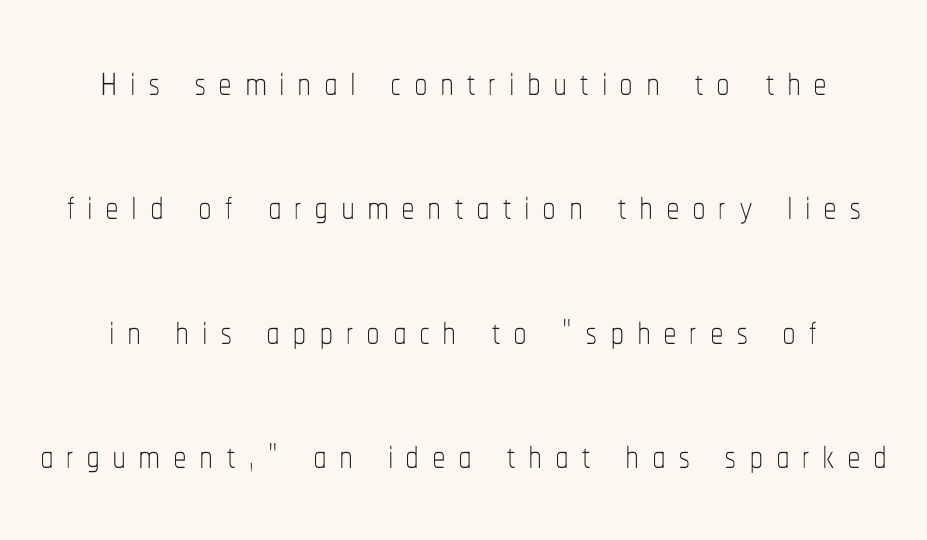
{"italic": "no", "bold": "no", "weight": "thin", "width": "condensed", "stroke_contrast": "low", "x_height": "medium", "monospaced": "no", "underline": "no", "line_spacing": "loose", "line_spacing_ratio": 2.26, "letter_spacing": "wide", "letter_spacing_em": 0.22, "glyph_px": 55}
